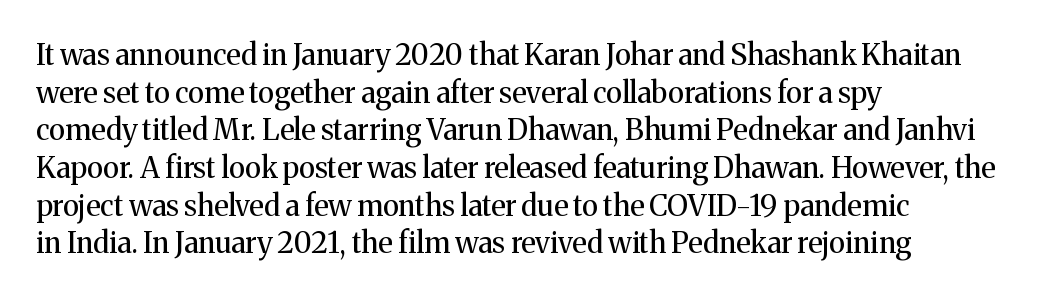
Q: Is the text bold? A: No.
Q: Is the text italic (slanted)? A: No, it is upright.
Q: Is the typeface a serif or a sans-serif typeface? A: Serif.
Q: Is the text underlined? A: No.
Q: How is the paragraph aligned? A: Left-aligned.
Q: Is the spacing between letters normal or unusually wide? A: Normal.
Q: Is the spacing between lines tight, normal or loose? A: Normal.
Q: Width (condensed, normal, or wide)? A: Normal.
Q: Stroke contrast? A: Medium.
Q: x-height? A: Medium.
Q: Monospaced? A: No.
